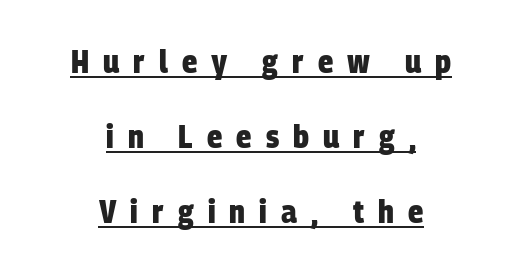
The image shows 32 px heavy, condensed sans-serif type; set centered, loose line spacing (2.34x), unusually wide letter spacing (+0.44 em), underlined; low stroke contrast and a large x-height.
